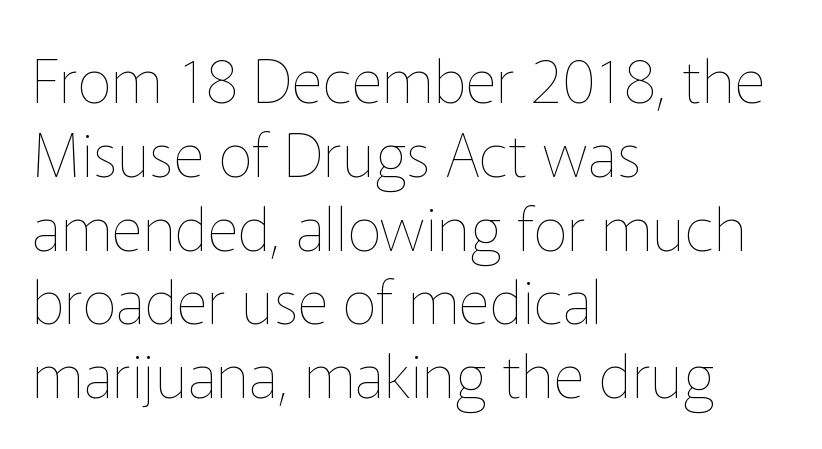
Words float on clear page, feet unadorned. Tracking here is standard; glyphs follow each other at the usual distance. The font is comparable to plain body text, perhaps lighter. The lines are quadded left.
